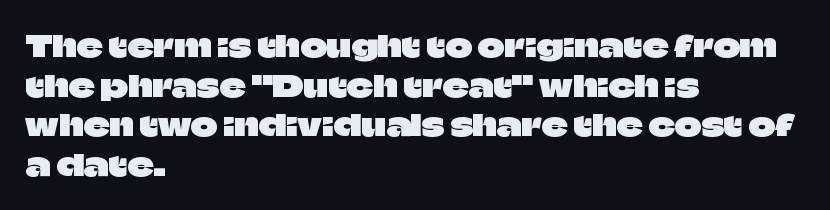
Q: Is the text italic (slanted)? A: No, it is upright.
Q: Is the typeface a serif or a sans-serif typeface? A: Sans-serif.
Q: Is the text underlined? A: No.
Q: How is the paragraph aligned? A: Left-aligned.
Q: Is the spacing between letters normal or unusually wide? A: Normal.
Q: Is the spacing between lines tight, normal or loose? A: Normal.
Q: Width (condensed, normal, or wide)? A: Normal.
Q: Stroke contrast? A: Low.
Q: x-height? A: Large.
Q: Monospaced? A: No.
